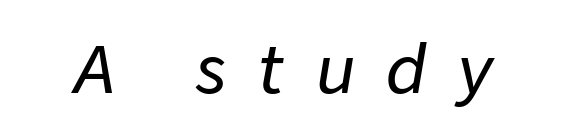
Words float on clear page, feet unadorned. Character widths vary here, with narrow letters taking less room than wide ones. Substantial extra tracking has been applied to these lines. Slanted lettering throughout.
